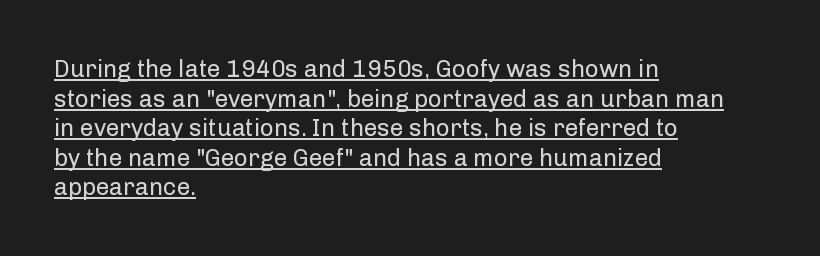
The rag falls on the right side of this text block. The face used here appears with an underline applied. The typesetting does not lean heavy: it is not bold. The letters stand straight up with perfectly vertical stems. Tracking here is standard; glyphs follow each other at the usual distance.
